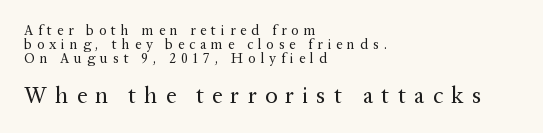
{"italic": "no", "bold": "no", "underline": "no", "align": "left", "line_spacing": "tight", "line_spacing_ratio": 1.01, "letter_spacing": "wide", "letter_spacing_em": 0.35, "larger_block": "second", "size_ratio": 1.64, "glyph_px": 23}
